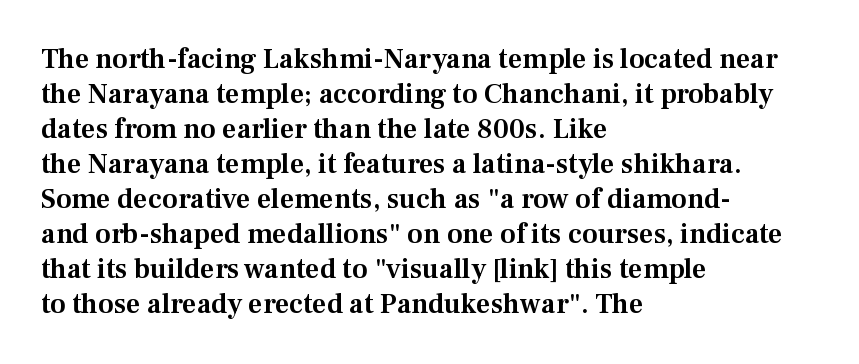
Q: Is the text italic (slanted)? A: No, it is upright.
Q: Is the typeface a serif or a sans-serif typeface? A: Serif.
Q: Is the text underlined? A: No.
Q: How is the paragraph aligned? A: Left-aligned.
Q: Is the spacing between letters normal or unusually wide? A: Normal.
Q: Is the spacing between lines tight, normal or loose? A: Normal.
Q: Width (condensed, normal, or wide)? A: Normal.
Q: Stroke contrast? A: Medium.
Q: x-height? A: Medium.
Q: Monospaced? A: No.
